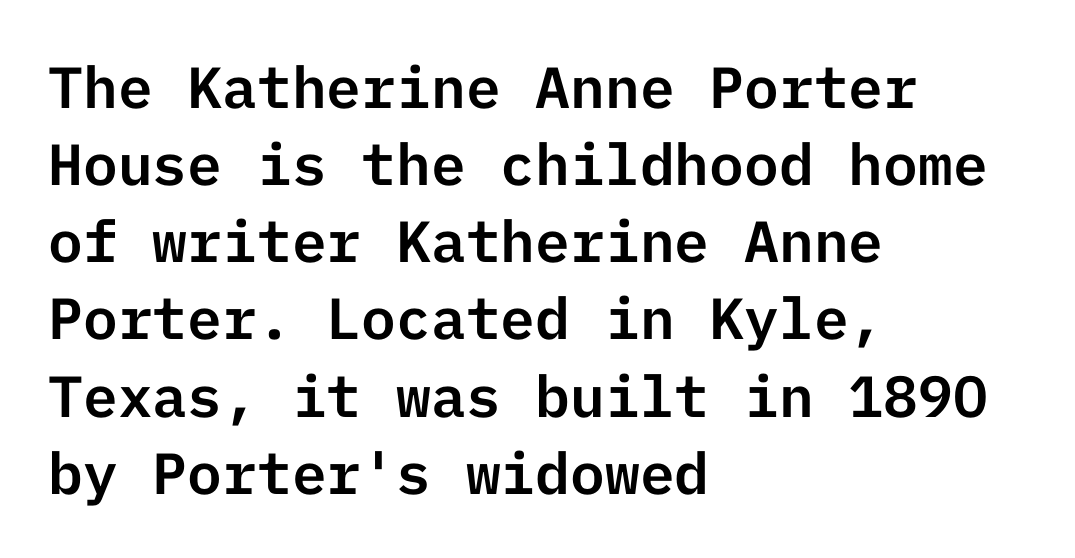
The image shows 58 px sans-serif type, upright; set left-aligned, normal line spacing (1.33x), normal letter spacing, not underlined; low stroke contrast and a medium x-height.
